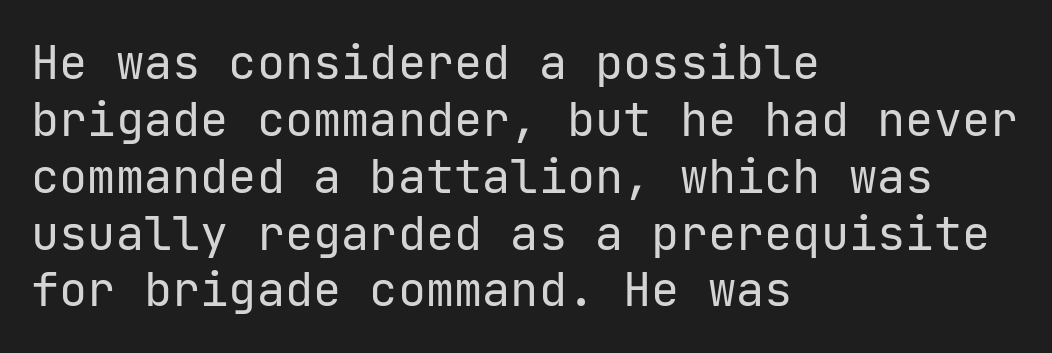
Ink coverage per letter is moderate at most. These lines keep a tight, regular rhythm from letter to letter. The setting favours the left margin, as ordinary paragraphs usually do. Only glyphs here, with clear space below each row.
